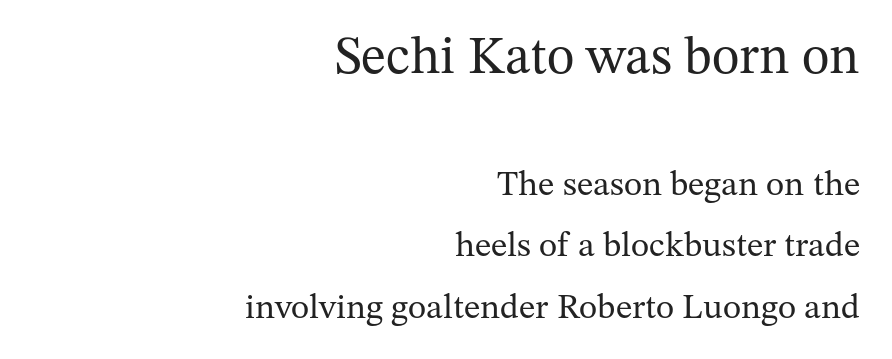
Q: Is the text bold? A: No.
Q: Is the text italic (slanted)? A: No, it is upright.
Q: Is the typeface a serif or a sans-serif typeface? A: Serif.
Q: Is the text underlined? A: No.
Q: How is the paragraph aligned? A: Right-aligned.
Q: Is the spacing between letters normal or unusually wide? A: Normal.
Q: Which block of text is set in a larger size, the first (top) or the second (bottom)? A: The first (top) one.
Q: Width (condensed, normal, or wide)? A: Normal.
Q: Stroke contrast? A: Medium.
Q: x-height? A: Medium.
Q: Monospaced? A: No.
